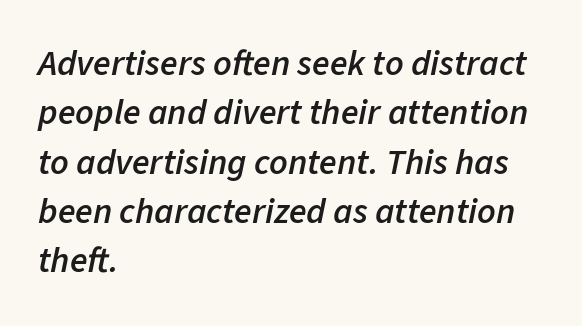
{"italic": "yes", "lean": "right", "slant_degrees": 11, "bold": "semi", "weight": "semibold", "width": "normal", "stroke_contrast": "low", "x_height": "medium", "monospaced": "no", "underline": "no", "align": "left", "line_spacing": "normal", "line_spacing_ratio": 1.37, "letter_spacing": "normal", "letter_spacing_em": 0.0, "glyph_px": 36}
